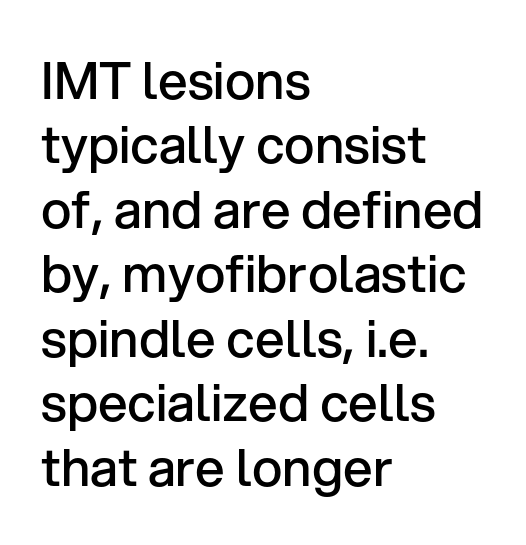
{"serif": "no", "italic": "no", "bold": "semi", "weight": "semibold", "width": "normal", "stroke_contrast": "low", "x_height": "medium", "monospaced": "no", "underline": "no", "align": "left", "line_spacing_ratio": 1.24, "letter_spacing": "normal", "letter_spacing_em": 0.0, "glyph_px": 52}
